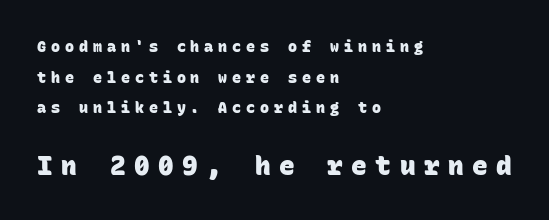
{"bold": "yes", "underline": "no", "align": "left", "line_spacing": "loose", "line_spacing_ratio": 2.05, "letter_spacing": "wide", "letter_spacing_em": 0.33, "larger_block": "second", "size_ratio": 1.73, "glyph_px": 26}
